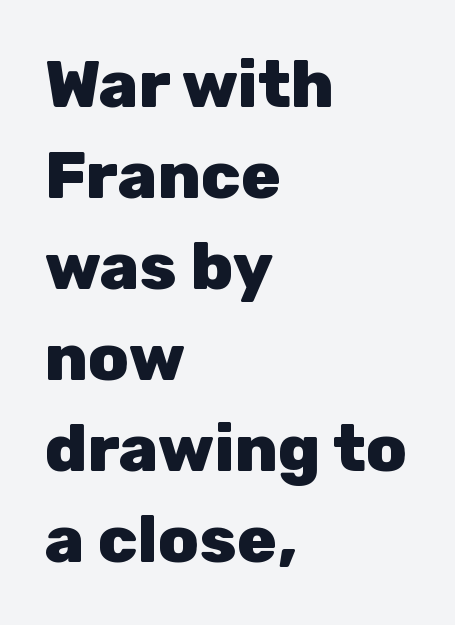
The image shows 66 px heavy sans-serif type, upright; set left-aligned, normal line spacing (1.38x), normal letter spacing, not underlined; low stroke contrast and a medium x-height.
